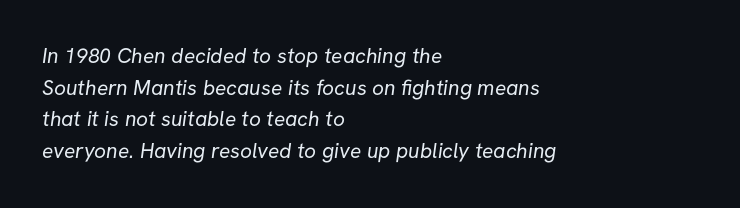
Is the stroke heavy? The answer is a plain regular-or-lighter. A bare baseline throughout the passage. The rows are spaced the way most documents space them. Leftover space on each line is placed entirely after the last word.
